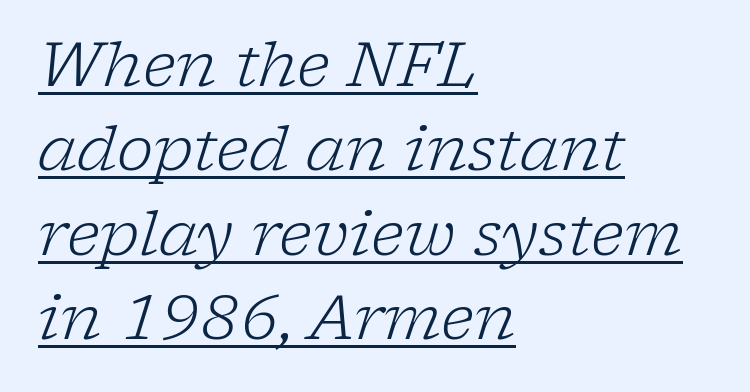
The image shows 62 px light serif type, italic (leaning right); set left-aligned, normal line spacing (1.36x), normal letter spacing, underlined; low stroke contrast and a medium x-height.
